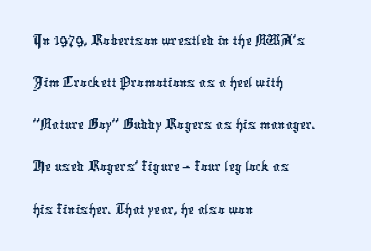
{"serif": "no", "width": "condensed", "stroke_contrast": "low", "x_height": "medium", "monospaced": "no", "underline": "no", "align": "left", "line_spacing_ratio": 1.24, "letter_spacing": "normal", "letter_spacing_em": 0.0, "glyph_px": 34}
